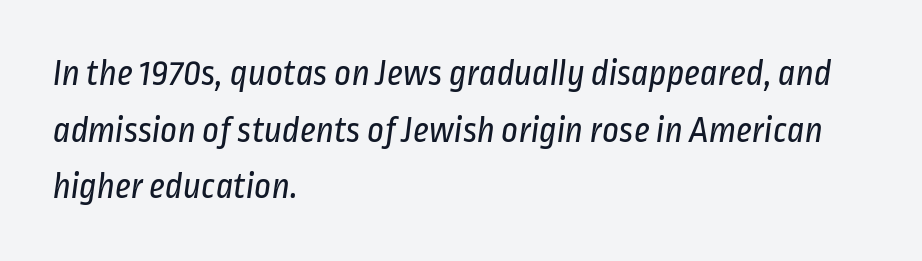
The image shows 37 px regular-weight, condensed sans-serif type; set left-aligned, normal line spacing (1.53x), normal letter spacing, not underlined; low stroke contrast and a medium x-height.
